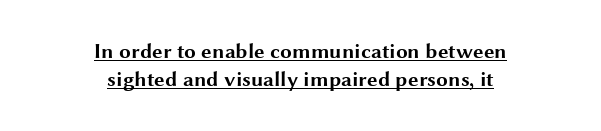
Q: Is the text bold? A: Yes.
Q: Is the text italic (slanted)? A: No, it is upright.
Q: Is the text underlined? A: Yes.
Q: How is the paragraph aligned? A: Centered.
Q: Is the spacing between letters normal or unusually wide? A: Normal.
Q: Is the spacing between lines tight, normal or loose? A: Normal.
